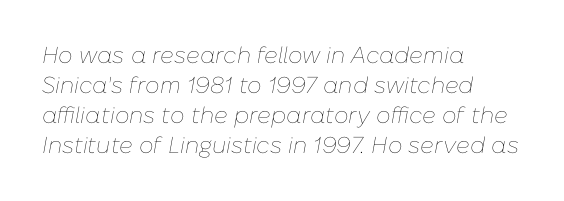
Q: Is the text bold? A: No.
Q: Is the text italic (slanted)? A: Yes, it leans right by about 10 degrees.
Q: Is the text underlined? A: No.
Q: How is the paragraph aligned? A: Left-aligned.
Q: Is the spacing between letters normal or unusually wide? A: Normal.
Q: Is the spacing between lines tight, normal or loose? A: Normal.
